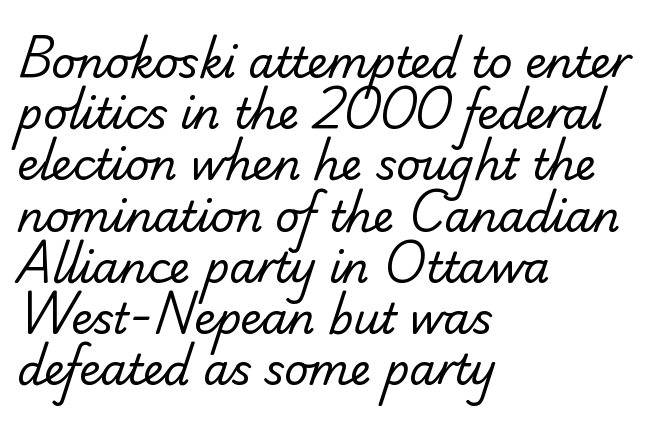
The image shows 42 px regular-weight sans-serif type; set left-aligned, line spacing 1.22x, normal letter spacing, not underlined; low stroke contrast and a small x-height.
